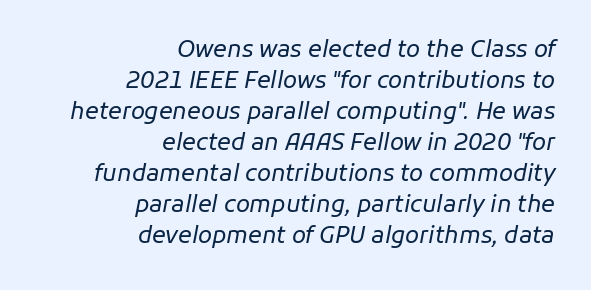
The specimen omits any rule beneath the text block's lines. The passage shown has conventional tracking throughout. Line spacing here is normal. A light-to-regular cut is what we see here. Line endings align vertically; line beginnings do not. Quick note: italic.
